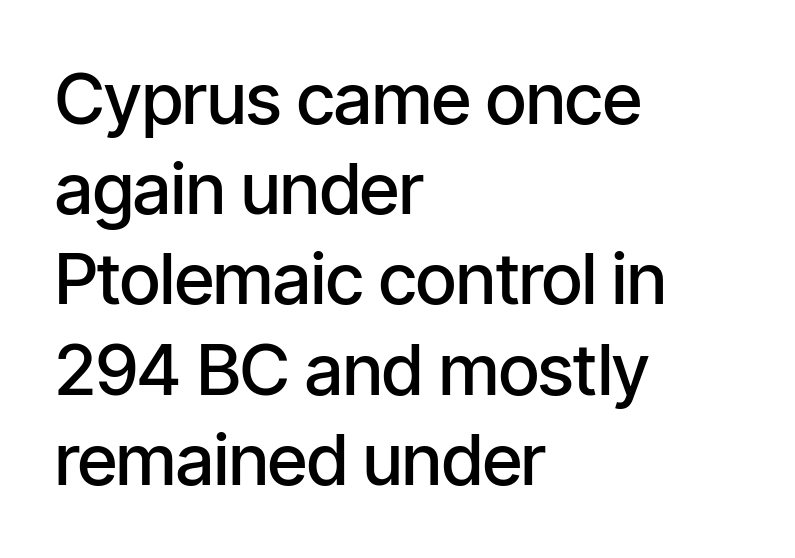
This rendering features lettering with no underline. A sans-serif font was chosen for this passage. Is the block centered? No — it sits flush against the left margin. A semibold gives these letters moderate extra thickness, short of bold. You can tell it's not italic because the verticals are truly vertical. The block of text has a typical density, with ordinary space between rows.
